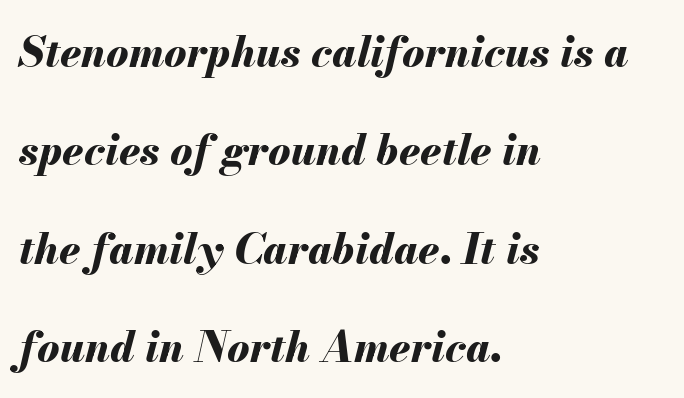
The space beneath each line is pristine and unruled. Layout note: lines flush left. How are the letters spaced? Ordinarily, with no added tracking. Compared with typical paragraphs, the rows here are farther apart.
